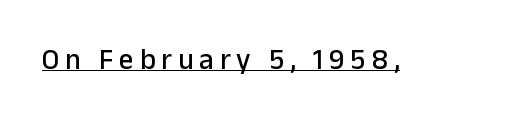
{"serif": "no", "italic": "no", "width": "normal", "stroke_contrast": "low", "x_height": "medium", "monospaced": "no", "underline": "yes", "letter_spacing": "wide", "letter_spacing_em": 0.2, "glyph_px": 29}
